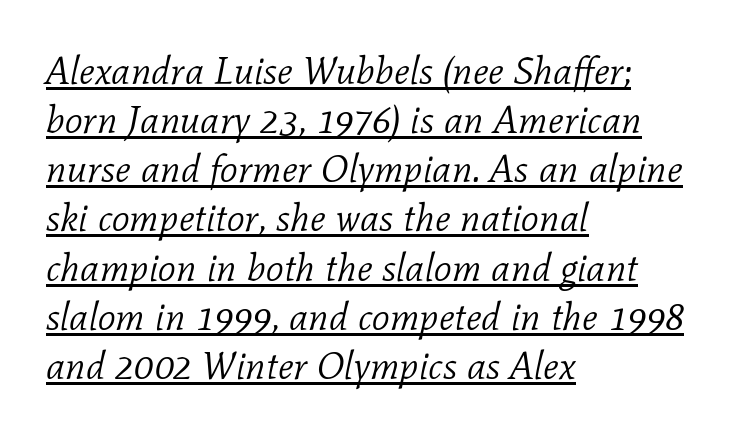
{"serif": "yes", "italic": "yes", "lean": "right", "slant_degrees": 11, "bold": "no", "weight": "light", "width": "normal", "stroke_contrast": "low", "x_height": "medium", "monospaced": "no", "underline": "yes", "align": "left", "line_spacing": "normal", "line_spacing_ratio": 1.26, "letter_spacing": "normal", "letter_spacing_em": 0.0, "glyph_px": 39}
